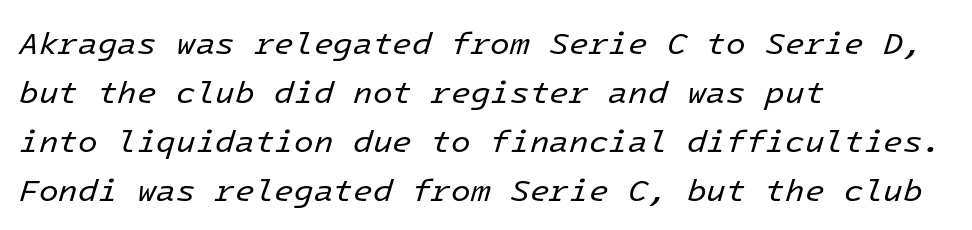
The image shows 32 px regular-weight type, italic (leaning right); set left-aligned, normal line spacing (1.53x), normal letter spacing, not underlined; low stroke contrast and a medium x-height.
